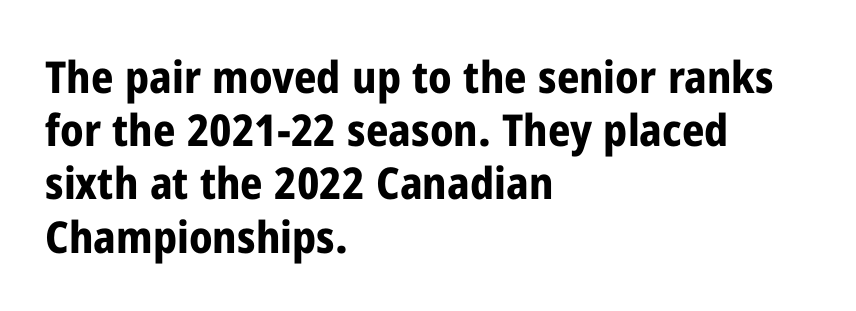
Typographic density is high because the face is bold. In terms of letterform style, serifs are entirely absent. You could not count columns in this text — the font is proportionally spaced. This sample uses an upright cut, with every glyph sitting square on the baseline. Teacher's note: observe the even left margin — that is flush-left alignment. Short note: letters normally spaced.
